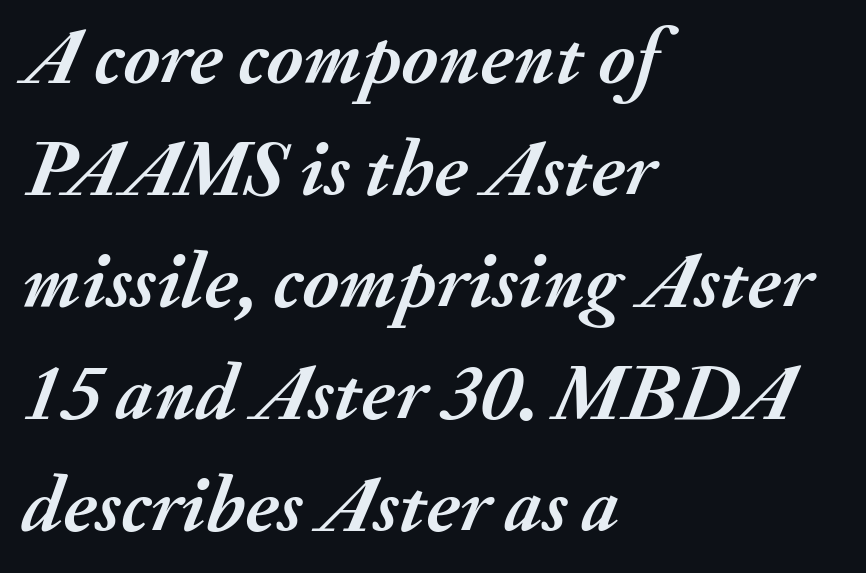
The image shows 80 px semibold type, italic (leaning right); set left-aligned, normal line spacing (1.4x), normal letter spacing, not underlined; medium stroke contrast and a small x-height.
